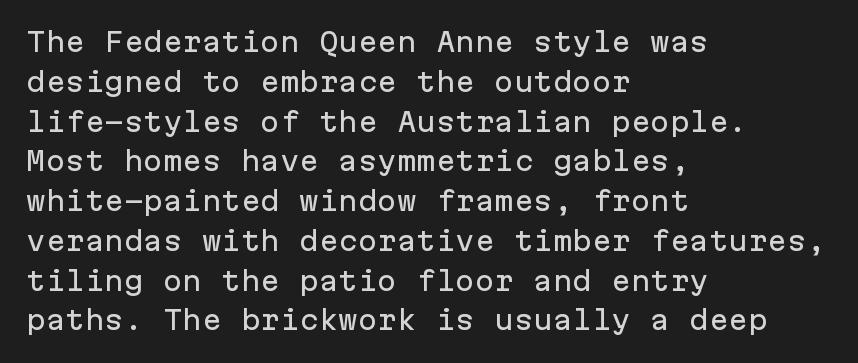
Q: Is the text italic (slanted)? A: No, it is upright.
Q: Is the text underlined? A: No.
Q: How is the paragraph aligned? A: Left-aligned.
Q: Is the spacing between letters normal or unusually wide? A: Normal.
Q: Is the spacing between lines tight, normal or loose? A: Normal.
